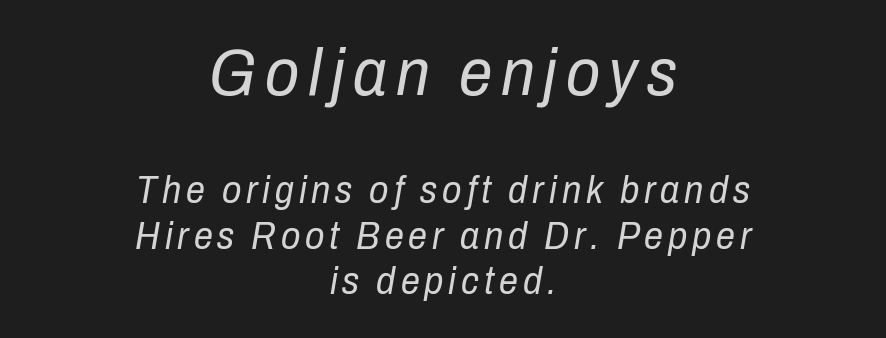
Q: Is the text bold? A: No.
Q: Is the text italic (slanted)? A: Yes, it leans right by about 10 degrees.
Q: Is the text underlined? A: No.
Q: How is the paragraph aligned? A: Centered.
Q: Which block of text is set in a larger size, the first (top) or the second (bottom)? A: The first (top) one.
Q: Width (condensed, normal, or wide)? A: Condensed.
Q: Stroke contrast? A: Low.
Q: x-height? A: Medium.
Q: Monospaced? A: No.
